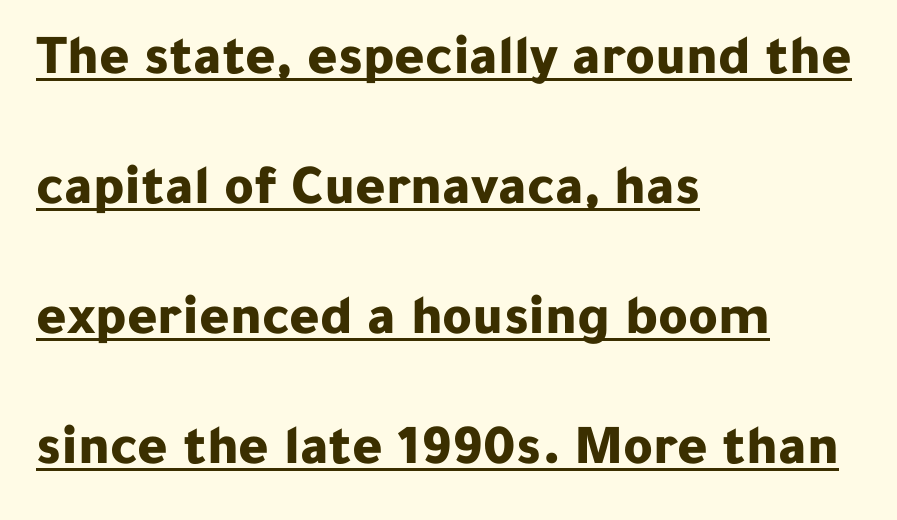
The image shows 57 px bold sans-serif type, upright; set left-aligned, loose line spacing (2.28x), normal letter spacing, underlined; low stroke contrast and a medium x-height.
